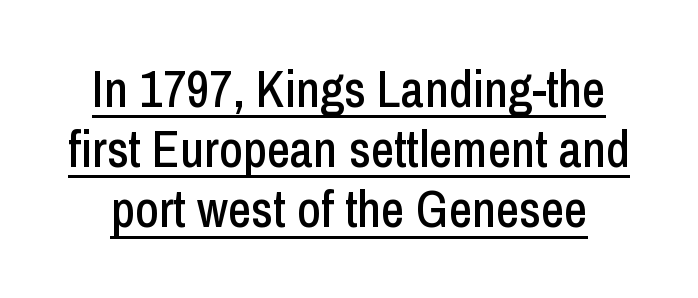
A typesetter would call this zero additional tracking. Looks like regular typesetting: each glyph gets only the width it needs. Italic: no, the glyphs are upright roman. Nothing sits at the stroke ends, so this counts as sans-serif.
